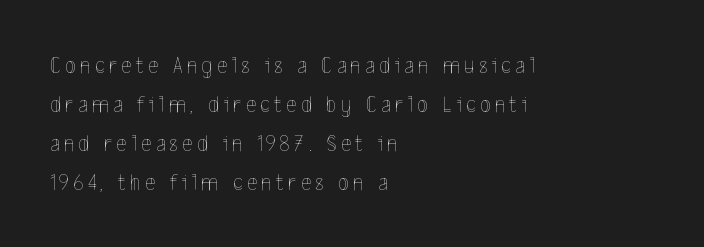
{"italic": "no", "bold": "no", "underline": "no", "align": "left", "line_spacing": "normal", "line_spacing_ratio": 1.62, "glyph_px": 24}
